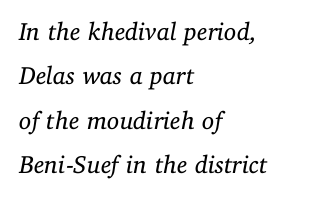
{"italic": "yes", "lean": "right", "slant_degrees": 11, "bold": "no", "underline": "no", "align": "left", "line_spacing_ratio": 1.78, "letter_spacing": "normal", "letter_spacing_em": 0.0, "glyph_px": 25}
